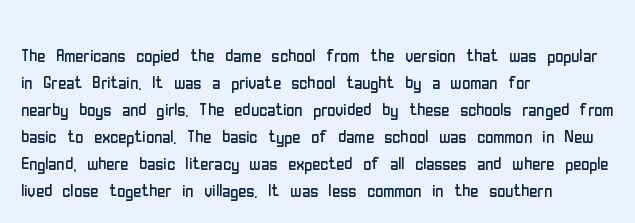
Beneath every word, the page is bare. The lettering holds an erect, upright posture throughout. Caption: face not bold, strokes unweighted. The gaps between neighbouring characters are ordinary and unremarkable.
